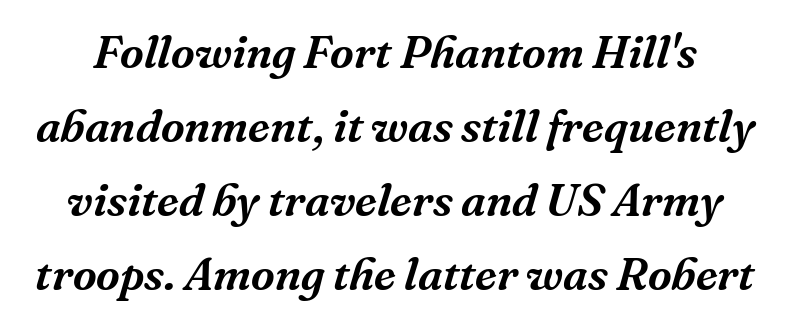
The image shows 46 px serif type, italic (leaning right); set normal line spacing (1.61x), normal letter spacing, not underlined; medium stroke contrast and a medium x-height.
